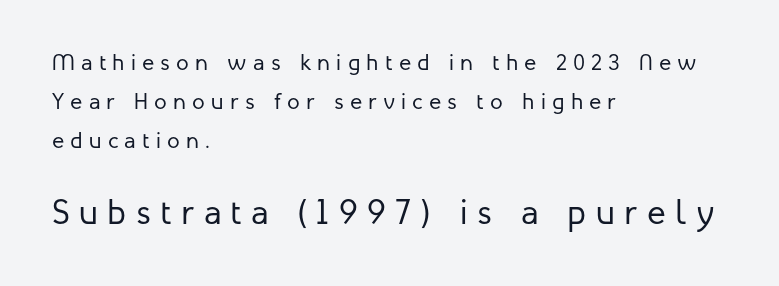
Reading down the block, your eye returns to a fixed left position each line. You get the small type first, then a jump to larger type. Note the varied advance widths — an 'i' is clearly narrower than an 'm'. In terms of leading, this rendering sits right in the middle. No feet cap the strokes, marking this as sans-serif type.
